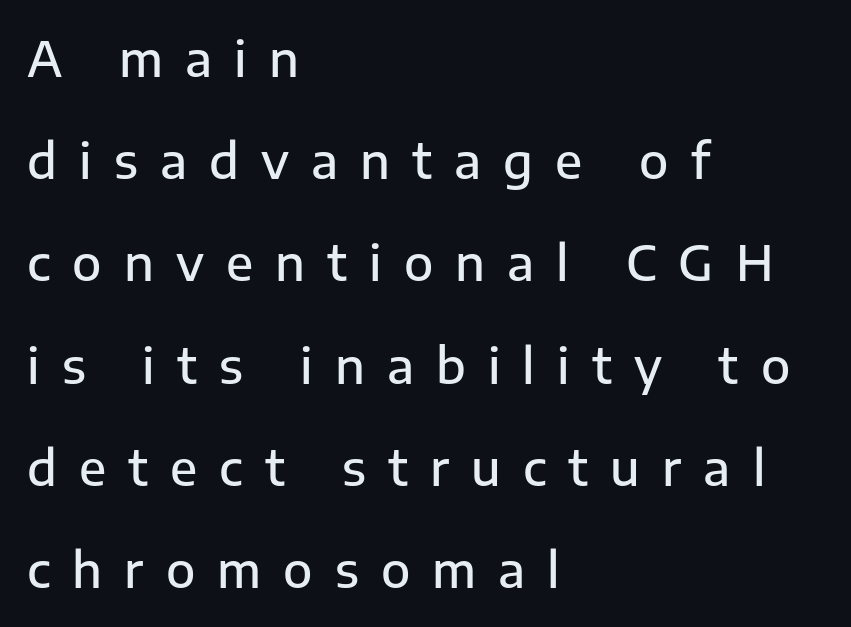
The type sits square on the baseline with zero lean. Quick note: interline space is abundant. Varying glyph widths throughout — classic text-font behaviour. Slightly chunky letters — semibold, I'd say, not full bold.
